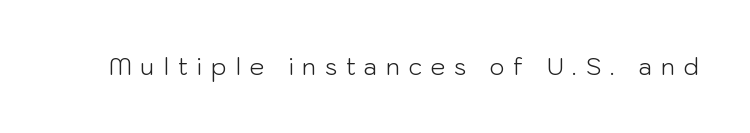
Tall strokes in this sample are plumb rather than angled. Vertical stems look standard width or narrower in stroke. Here the glyphs are tracked loosely, breaking word shapes into spaced letters. Decoration check: the copy has no underline.
